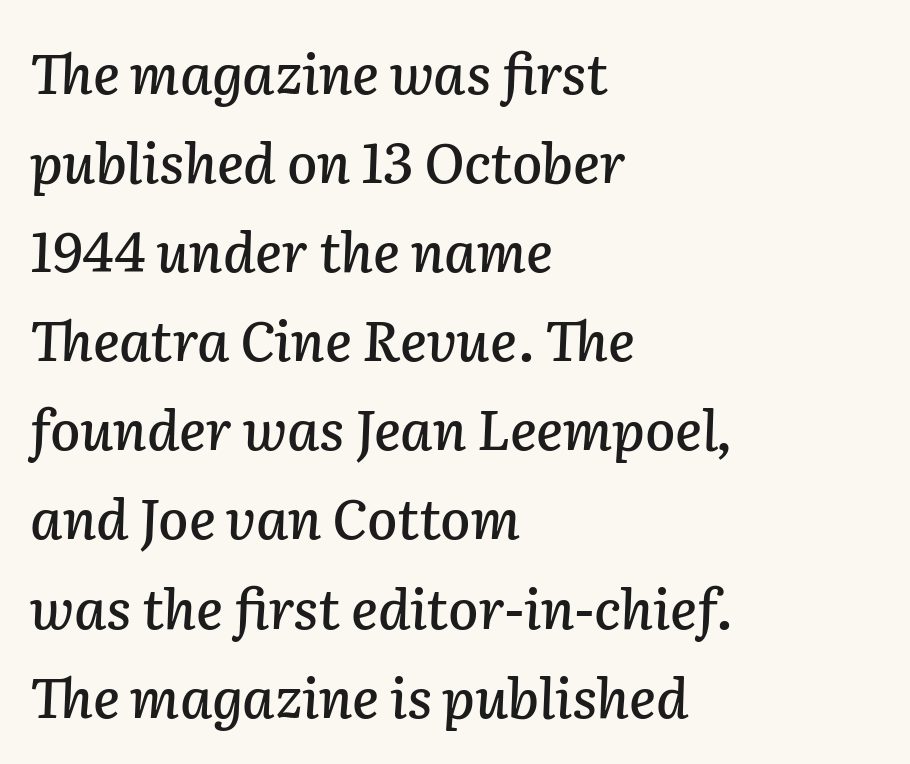
Baseline-to-baseline distance is the conventional proportion of letter height. This rendering leaves character spacing at its baseline value. Designer's note — italics engaged. Casual observation: everything's shoved over to the left.
